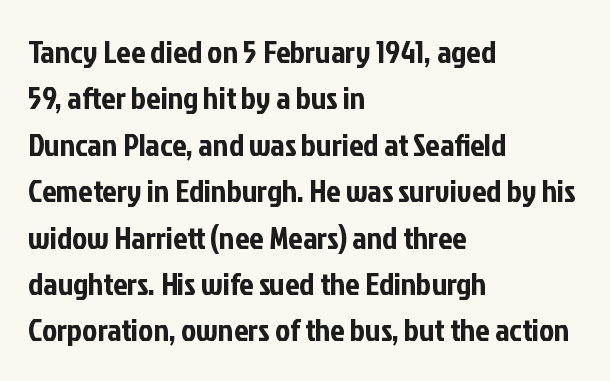
{"serif": "no", "italic": "no", "width": "condensed", "stroke_contrast": "low", "x_height": "medium", "monospaced": "no", "underline": "no", "align": "left", "line_spacing": "normal", "line_spacing_ratio": 1.45, "letter_spacing": "normal", "letter_spacing_em": 0.0, "glyph_px": 32}
